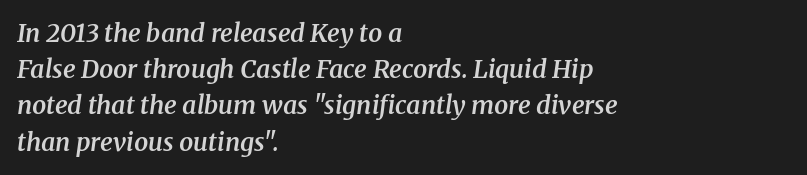
How would I describe the line gaps? Plain and ordinary. The strokes are fattened partway — semibold, not bold. The whole block is typeset with a tilt. The rag falls on the right side of this text block. Tracking value appears to be zero — textbook default spacing. Plain, unruled lines of type.
